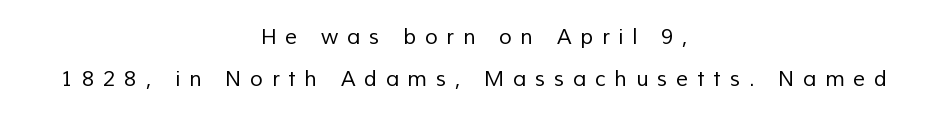
The image shows 21 px text type; set centered, loose line spacing (2.01x), unusually wide letter spacing (+0.42 em), not underlined.
